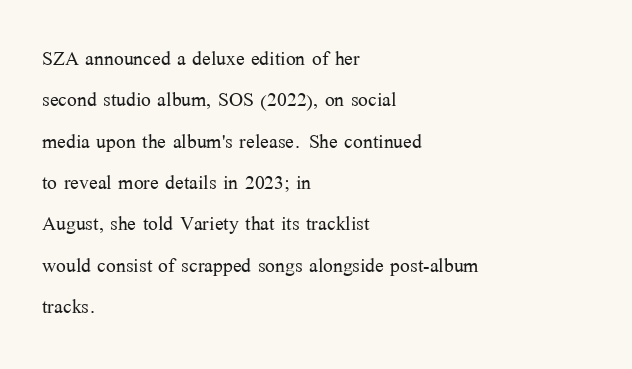
The image shows 26 px text type, upright; set left-aligned, normal line spacing (1.59x), normal letter spacing, not underlined.
